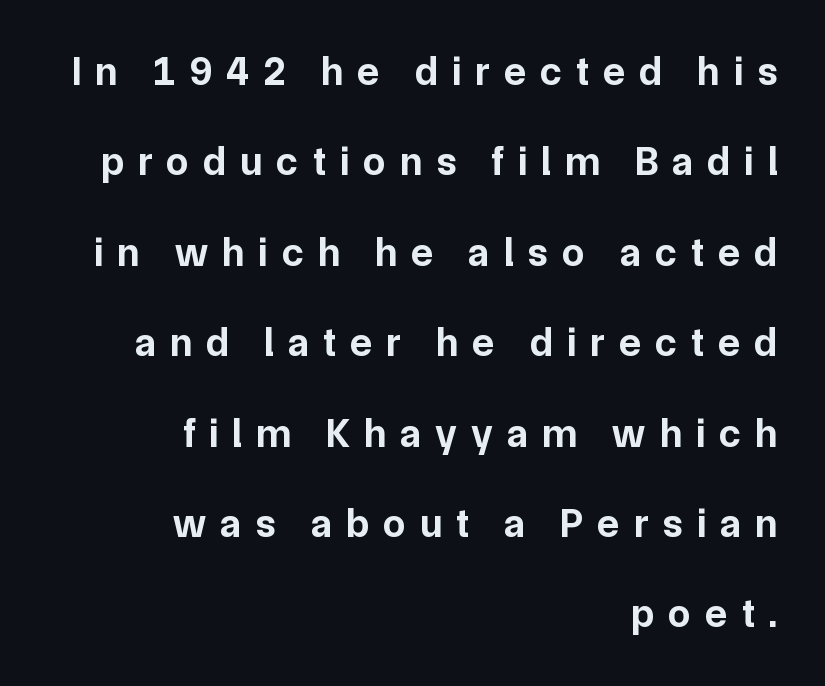
The image shows 40 px bold sans-serif type, upright; set right-aligned, loose line spacing (2.26x), unusually wide letter spacing (+0.36 em), not underlined; low stroke contrast and a medium x-height.
